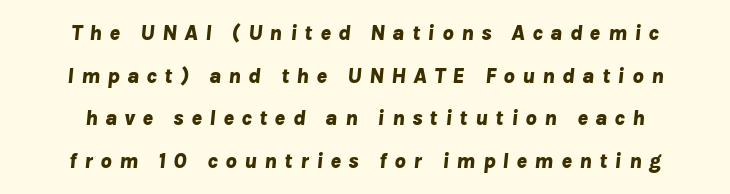
The image shows 22 px bold type, italic (leaning right); set loose line spacing (1.94x), unusually wide letter spacing (+0.33 em), not underlined.
